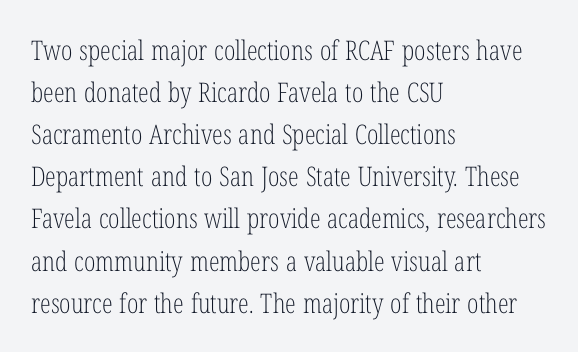
Q: Is the text bold? A: No.
Q: Is the text italic (slanted)? A: No, it is upright.
Q: Is the text underlined? A: No.
Q: How is the paragraph aligned? A: Left-aligned.
Q: Is the spacing between letters normal or unusually wide? A: Normal.
Q: Is the spacing between lines tight, normal or loose? A: Normal.
